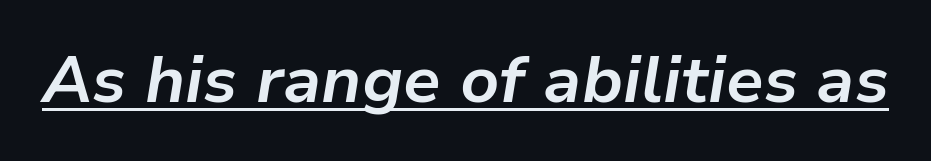
Italic? Definitely — the glyphs are oblique. Notice how thick the strokes are: this is what a full bold looks like. Look at the tracking — it's just the regular setting, nothing added. A baseline rule has been typeset under these characters.
